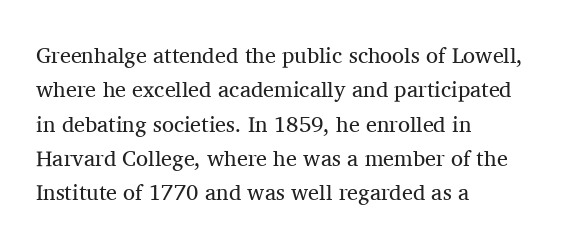
The specimen reads as upright at a glance. Is the stroke heavy? The answer is a plain regular-or-lighter. Clear beneath every line of the passage. Notice how descenders clear the ascenders below comfortably — that's standard leading.
